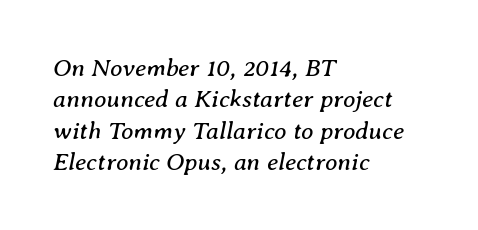
Q: Is the text bold? A: No.
Q: Is the text italic (slanted)? A: Yes, it leans right by about 8 degrees.
Q: Is the text underlined? A: No.
Q: How is the paragraph aligned? A: Left-aligned.
Q: Is the spacing between letters normal or unusually wide? A: Normal.
Q: Is the spacing between lines tight, normal or loose? A: Normal.
